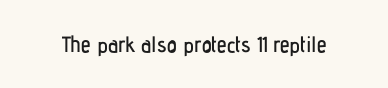
The image shows 22 px text type, upright; set normal letter spacing, not underlined.
